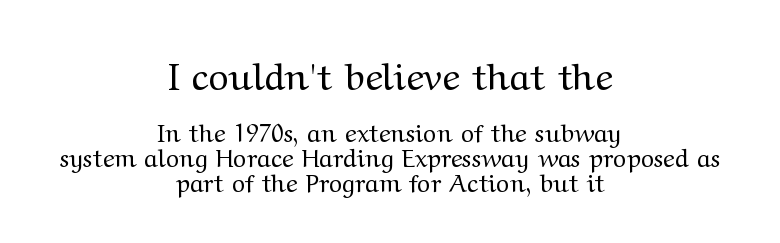
The image shows 38 px regular-weight, wide serif type, upright; set centered, tight line spacing (1.0x), normal letter spacing, not underlined; the first (top) block is 1.52x larger; medium stroke contrast and a medium x-height.
